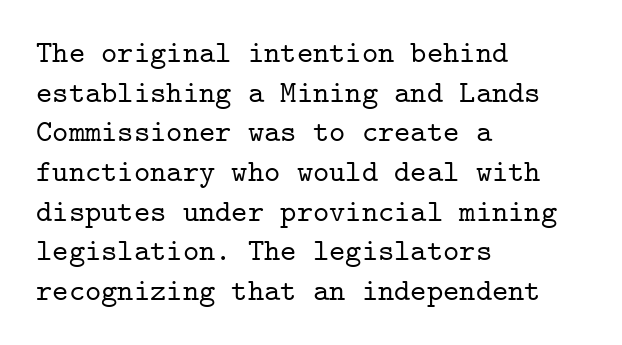
Q: Is the text italic (slanted)? A: No, it is upright.
Q: Is the typeface a serif or a sans-serif typeface? A: Serif.
Q: Is the text underlined? A: No.
Q: How is the paragraph aligned? A: Left-aligned.
Q: Is the spacing between letters normal or unusually wide? A: Normal.
Q: Is the spacing between lines tight, normal or loose? A: Normal.
Q: Width (condensed, normal, or wide)? A: Normal.
Q: Stroke contrast? A: Low.
Q: x-height? A: Medium.
Q: Monospaced? A: Yes.
